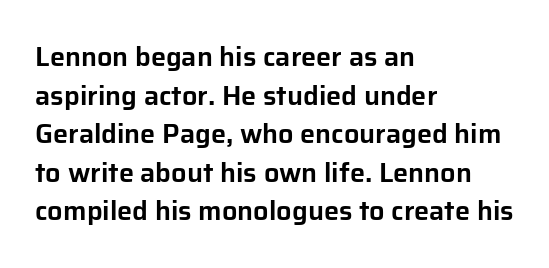
The image shows 27 px text type, upright; set left-aligned, normal line spacing (1.43x), normal letter spacing, not underlined.
